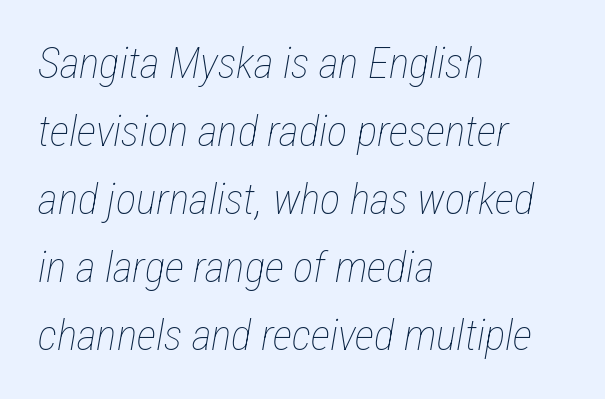
The image shows 43 px thin, condensed type, italic (leaning right); set left-aligned, normal line spacing (1.58x), normal letter spacing, not underlined; low stroke contrast and a medium x-height.
